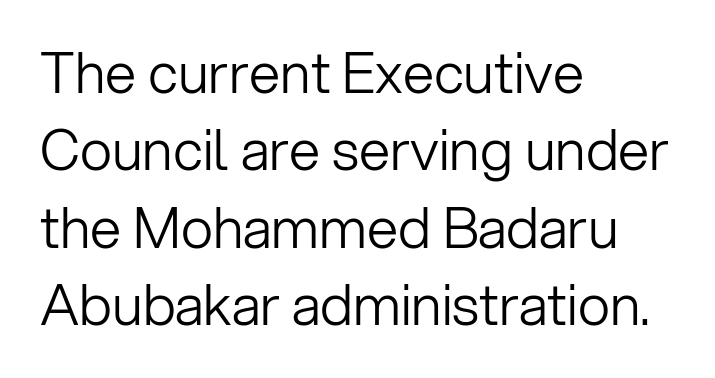
Where is the straight margin? On the left. The axis of the letterforms is exactly vertical. Is the stroke heavy? The answer is a plain regular-or-lighter. Underlining? Definitely not there.
